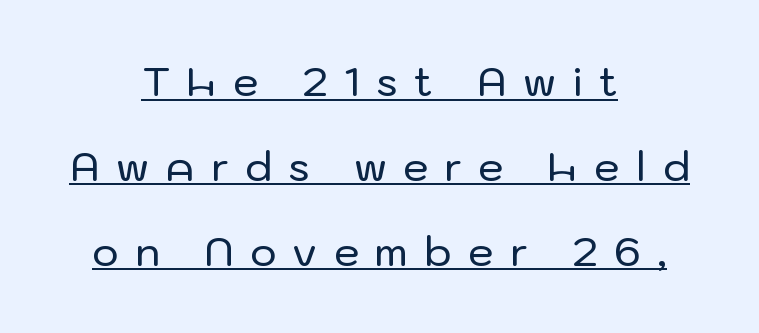
The image shows 40 px sans-serif type, upright; set centered, loose line spacing (2.12x), unusually wide letter spacing (+0.42 em), underlined; low stroke contrast and a medium x-height.
